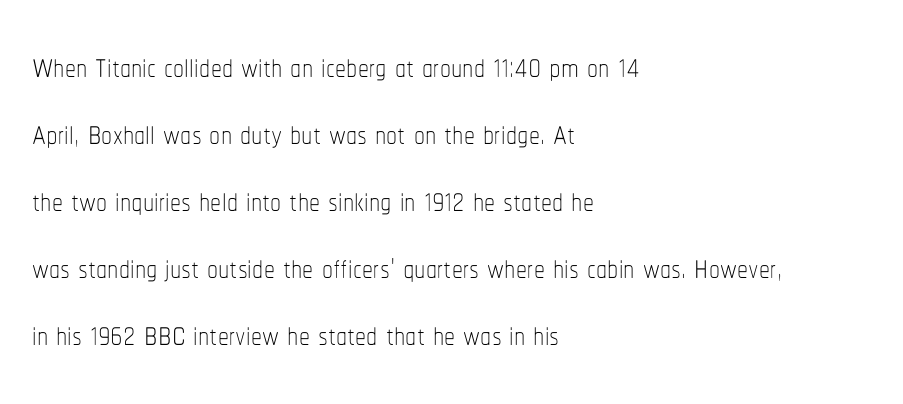
The setting favours the left margin, as ordinary paragraphs usually do. This sample keeps an unexceptional amount of space between lines. Spacing verdict: proportional, widths tailored to each character. These lines were composed using upright roman letters. Check under the words: just untouched page.
